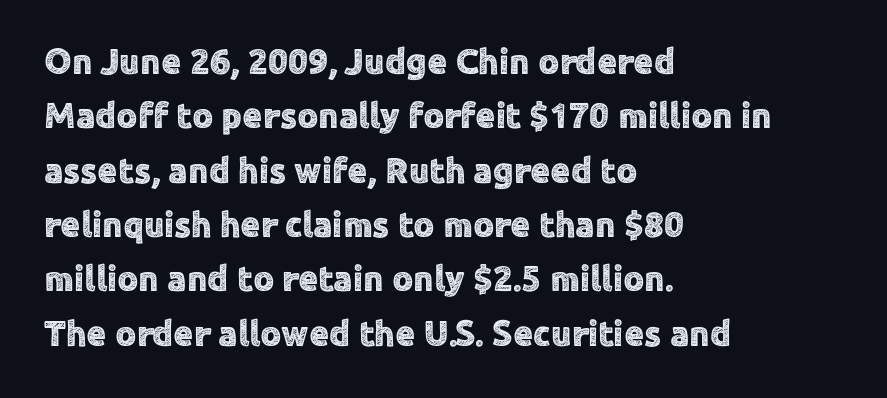
{"serif": "no", "italic": "no", "width": "normal", "x_height": "medium", "monospaced": "no", "underline": "no", "align": "left", "line_spacing": "normal", "line_spacing_ratio": 1.51, "letter_spacing": "normal", "letter_spacing_em": 0.0, "glyph_px": 36}
